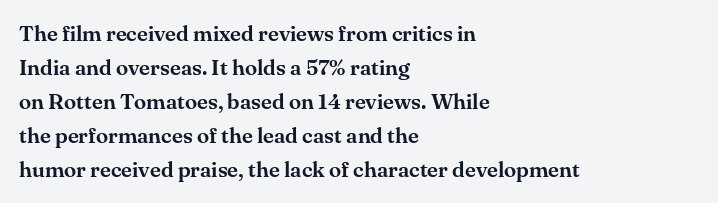
The image shows 22 px text type, upright; set left-aligned, normal line spacing (1.55x), normal letter spacing, not underlined.
